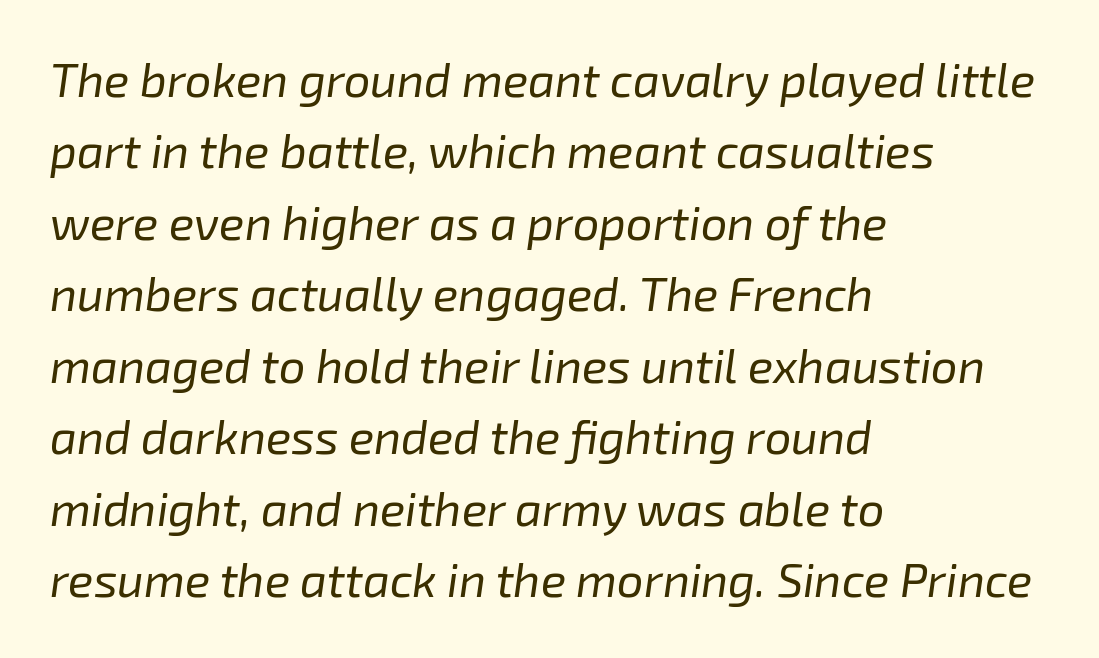
Q: Is the text bold? A: No.
Q: Is the text italic (slanted)? A: Yes, it leans right by about 8 degrees.
Q: Is the text underlined? A: No.
Q: How is the paragraph aligned? A: Left-aligned.
Q: Is the spacing between letters normal or unusually wide? A: Normal.
Q: Is the spacing between lines tight, normal or loose? A: Normal.
Q: Width (condensed, normal, or wide)? A: Normal.
Q: Stroke contrast? A: Low.
Q: x-height? A: Medium.
Q: Monospaced? A: No.
